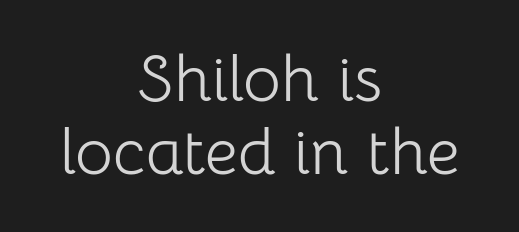
Q: Is the text bold? A: No.
Q: Is the text italic (slanted)? A: No, it is upright.
Q: Is the typeface a serif or a sans-serif typeface? A: Sans-serif.
Q: Is the text underlined? A: No.
Q: How is the paragraph aligned? A: Centered.
Q: Is the spacing between letters normal or unusually wide? A: Normal.
Q: Is the spacing between lines tight, normal or loose? A: Tight.
Q: Width (condensed, normal, or wide)? A: Normal.
Q: Stroke contrast? A: Low.
Q: x-height? A: Medium.
Q: Monospaced? A: No.
